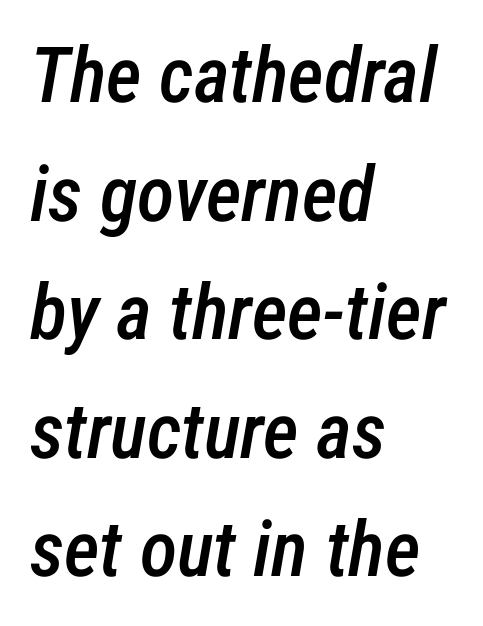
The image shows 77 px semibold, condensed type, italic (leaning right); set left-aligned, normal line spacing (1.54x), normal letter spacing, not underlined; low stroke contrast and a medium x-height.
